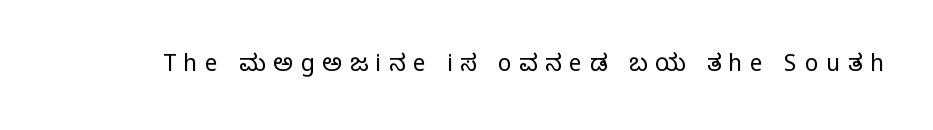
Q: Is the text bold? A: No.
Q: Is the text italic (slanted)? A: No, it is upright.
Q: Is the text underlined? A: No.
Q: Is the spacing between letters normal or unusually wide? A: Unusually wide.
